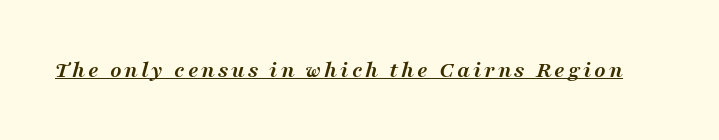
Plenty of ink on the page — the face is bold. Italic: yes, the glyphs are oblique. Check the space under the baseline: a stroke is drawn there.
